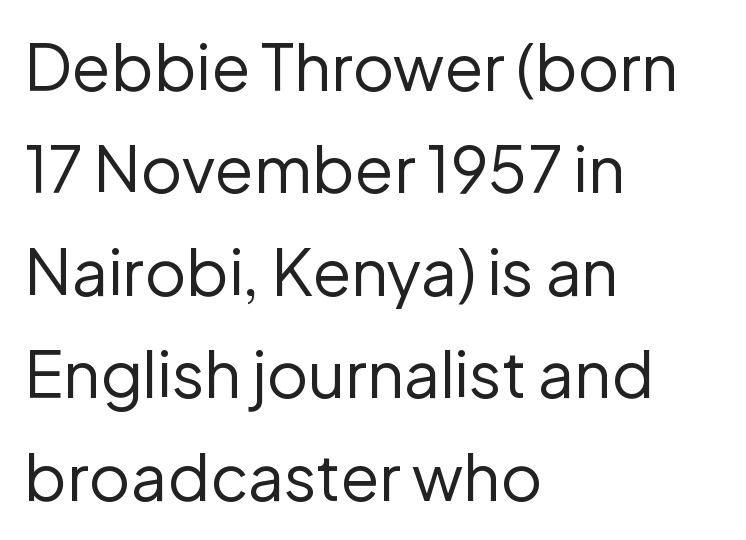
Q: Is the text bold? A: No.
Q: Is the text italic (slanted)? A: No, it is upright.
Q: Is the typeface a serif or a sans-serif typeface? A: Sans-serif.
Q: Is the text underlined? A: No.
Q: How is the paragraph aligned? A: Left-aligned.
Q: Is the spacing between letters normal or unusually wide? A: Normal.
Q: Is the spacing between lines tight, normal or loose? A: Normal.
Q: Width (condensed, normal, or wide)? A: Normal.
Q: Stroke contrast? A: Low.
Q: x-height? A: Medium.
Q: Monospaced? A: No.
